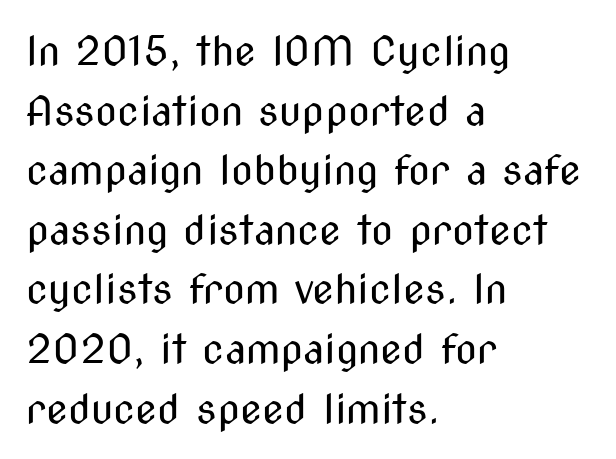
Q: Is the text bold? A: No.
Q: Is the text italic (slanted)? A: No, it is upright.
Q: Is the typeface a serif or a sans-serif typeface? A: Sans-serif.
Q: Is the text underlined? A: No.
Q: How is the paragraph aligned? A: Left-aligned.
Q: Is the spacing between letters normal or unusually wide? A: Normal.
Q: Is the spacing between lines tight, normal or loose? A: Normal.
Q: Width (condensed, normal, or wide)? A: Condensed.
Q: Stroke contrast? A: Medium.
Q: x-height? A: Medium.
Q: Monospaced? A: No.
